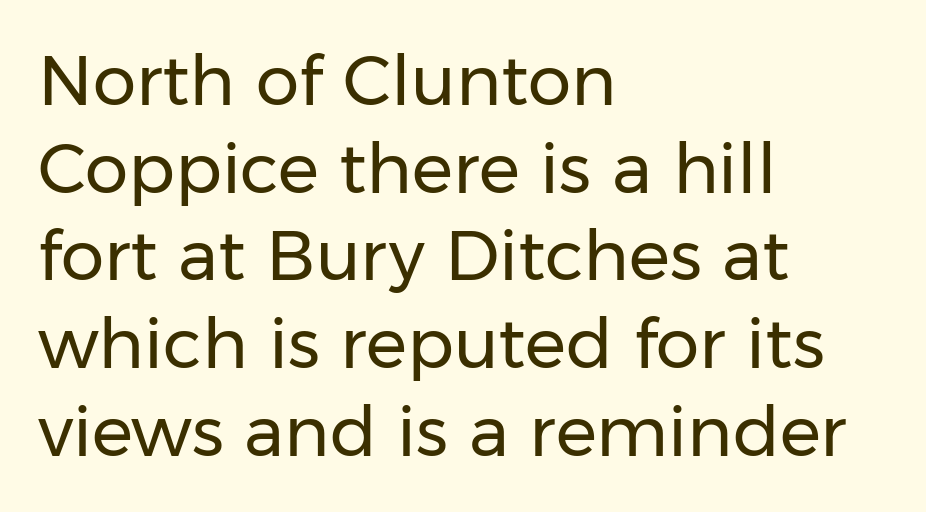
Q: Is the text bold? A: No.
Q: Is the text italic (slanted)? A: No, it is upright.
Q: Is the typeface a serif or a sans-serif typeface? A: Sans-serif.
Q: Is the text underlined? A: No.
Q: How is the paragraph aligned? A: Left-aligned.
Q: Is the spacing between letters normal or unusually wide? A: Normal.
Q: Is the spacing between lines tight, normal or loose? A: Normal.
Q: Width (condensed, normal, or wide)? A: Normal.
Q: Stroke contrast? A: Low.
Q: x-height? A: Medium.
Q: Monospaced? A: No.
